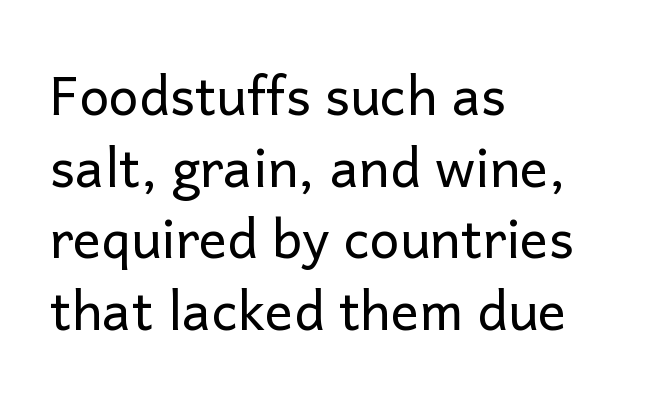
Typographically, this falls in the sans-serif category. The specimen omits any rule beneath the text block's lines. The passage shown is typed in a proportional face where columns would drift. The letters sit at their default tracking, neither squeezed nor spread.
